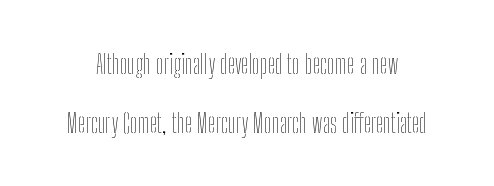
Q: Is the text bold? A: No.
Q: Is the text italic (slanted)? A: No, it is upright.
Q: Is the text underlined? A: No.
Q: Is the spacing between letters normal or unusually wide? A: Normal.
Q: Is the spacing between lines tight, normal or loose? A: Loose.
